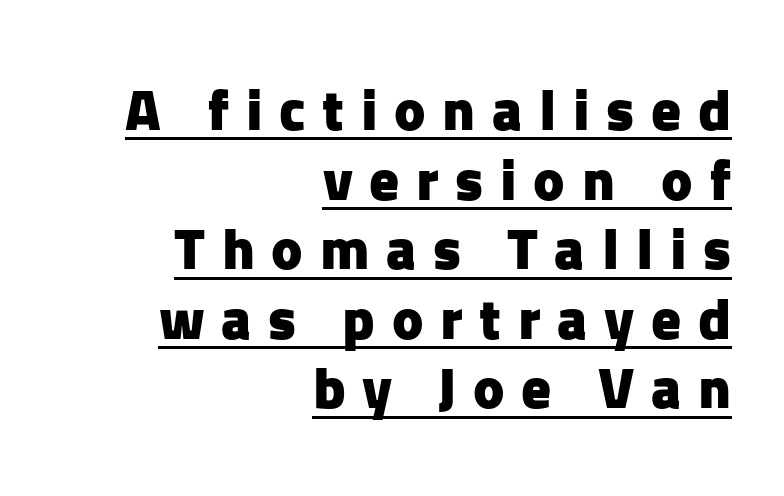
{"serif": "no", "italic": "no", "bold": "yes", "weight": "heavy", "width": "normal", "stroke_contrast": "low", "x_height": "medium", "monospaced": "no", "underline": "yes", "align": "right", "line_spacing_ratio": 1.18, "letter_spacing": "wide", "letter_spacing_em": 0.28, "glyph_px": 59}
